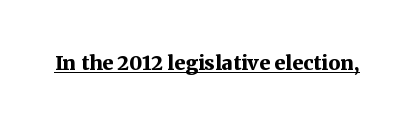
Weight: bold. Is the letter spacing exaggerated? No — it looks like the ordinary default. In designer terms, the underline attribute is active on this setting. A roman cut, with each character standing at attention.
